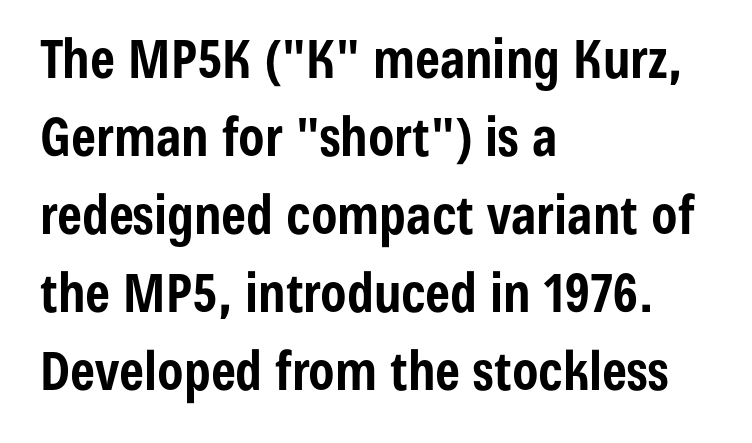
Q: Is the text bold? A: Yes.
Q: Is the text italic (slanted)? A: No, it is upright.
Q: Is the typeface a serif or a sans-serif typeface? A: Sans-serif.
Q: Is the text underlined? A: No.
Q: How is the paragraph aligned? A: Left-aligned.
Q: Is the spacing between letters normal or unusually wide? A: Normal.
Q: Is the spacing between lines tight, normal or loose? A: Normal.
Q: Width (condensed, normal, or wide)? A: Condensed.
Q: Stroke contrast? A: Low.
Q: x-height? A: Medium.
Q: Monospaced? A: No.
